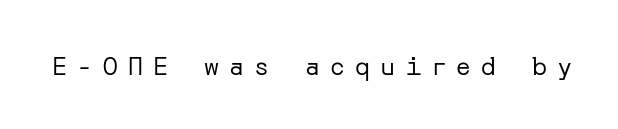
The typeface has the unassuming heft of standard copy or less. Glance below the letters and you will spot only blank space. Look at the tracking — it's clearly loosened, letters drifting apart. Posture: upright roman.
